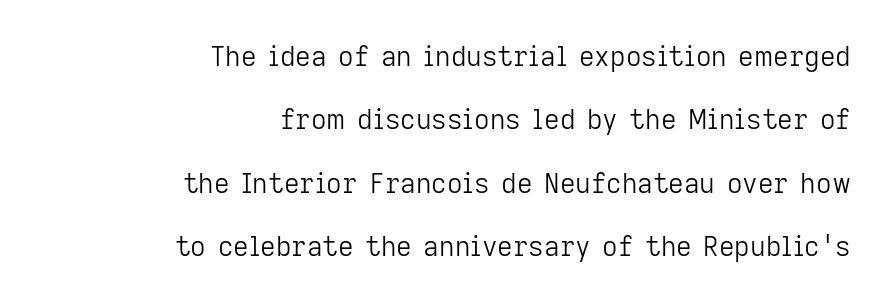
Q: Is the text bold? A: No.
Q: Is the text italic (slanted)? A: No, it is upright.
Q: Is the text underlined? A: No.
Q: How is the paragraph aligned? A: Right-aligned.
Q: Is the spacing between letters normal or unusually wide? A: Normal.
Q: Is the spacing between lines tight, normal or loose? A: Loose.
